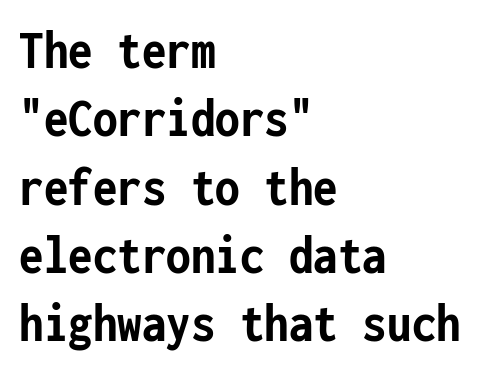
Q: Is the text bold? A: Yes.
Q: Is the text italic (slanted)? A: No, it is upright.
Q: Is the typeface a serif or a sans-serif typeface? A: Sans-serif.
Q: Is the text underlined? A: No.
Q: How is the paragraph aligned? A: Left-aligned.
Q: Is the spacing between letters normal or unusually wide? A: Normal.
Q: Width (condensed, normal, or wide)? A: Condensed.
Q: Stroke contrast? A: Low.
Q: x-height? A: Medium.
Q: Monospaced? A: Yes.
